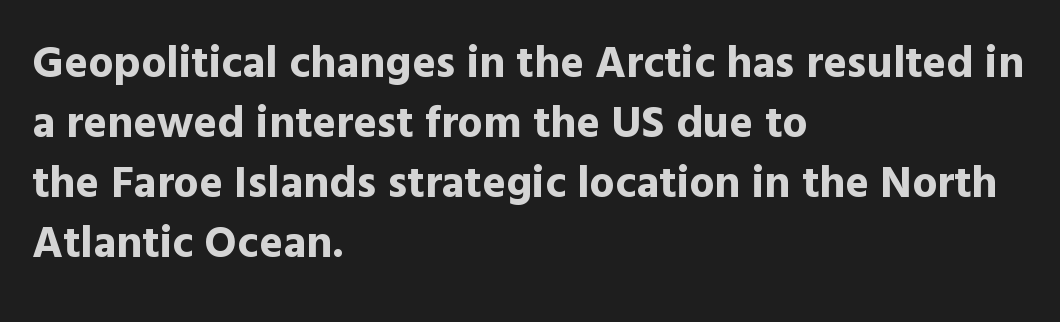
The image shows 45 px bold sans-serif type, upright; set left-aligned, normal line spacing (1.33x), normal letter spacing, not underlined; a medium x-height.
